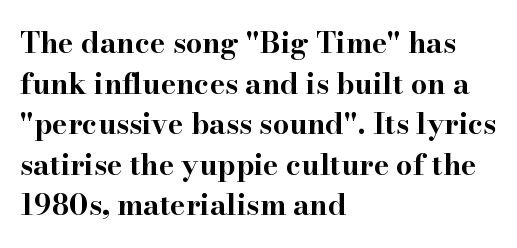
The image shows 29 px bold, wide serif type, upright; set left-aligned, normal line spacing (1.4x), normal letter spacing, not underlined; high stroke contrast and a small x-height.
